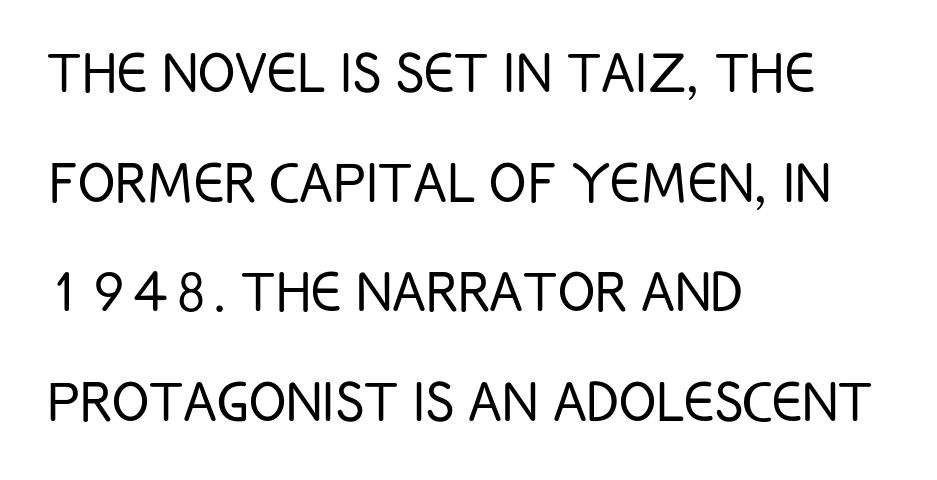
Q: Is the text bold? A: No.
Q: Is the text italic (slanted)? A: No, it is upright.
Q: Is the typeface a serif or a sans-serif typeface? A: Sans-serif.
Q: Is the text underlined? A: No.
Q: How is the paragraph aligned? A: Left-aligned.
Q: Is the spacing between letters normal or unusually wide? A: Normal.
Q: Is the spacing between lines tight, normal or loose? A: Normal.
Q: Width (condensed, normal, or wide)? A: Condensed.
Q: Stroke contrast? A: Low.
Q: x-height? A: Large.
Q: Monospaced? A: No.
